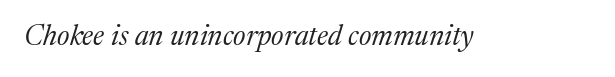
Q: Is the text bold? A: No.
Q: Is the text italic (slanted)? A: Yes, it leans right by about 17 degrees.
Q: Is the typeface a serif or a sans-serif typeface? A: Serif.
Q: Is the text underlined? A: No.
Q: Is the spacing between letters normal or unusually wide? A: Normal.
Q: Width (condensed, normal, or wide)? A: Normal.
Q: Stroke contrast? A: Medium.
Q: x-height? A: Medium.
Q: Monospaced? A: No.
